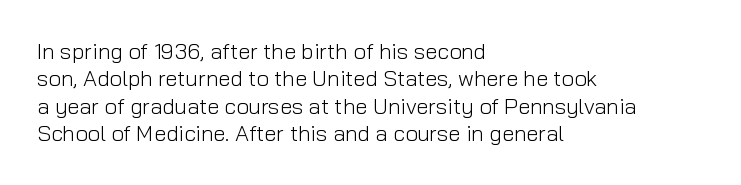
Counters stay open thanks to moderate or lighter strokes. All the whitespace from short lines collects on the right. Normally led — the rows are evenly, conventionally spaced. The glyphs are unaccompanied by any horizontal stroke below them.
